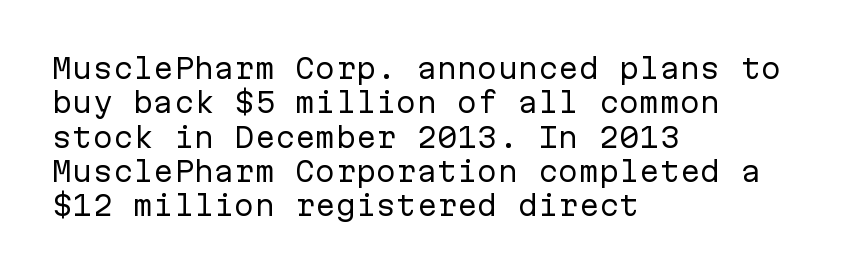
{"italic": "no", "bold": "no", "underline": "no", "align": "left", "line_spacing": "normal", "line_spacing_ratio": 1.27, "letter_spacing": "normal", "letter_spacing_em": 0.0, "glyph_px": 27}
